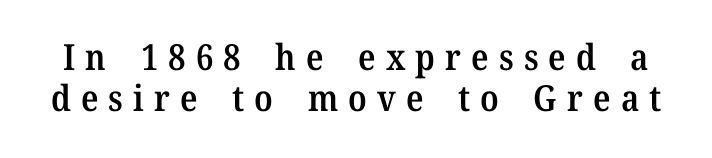
Proportional: the letters do not fall into vertical columns. Upright lettering throughout. Semibold letterforms, between regular and bold. The text was rendered using a seriffed face with decorative stroke endings.
